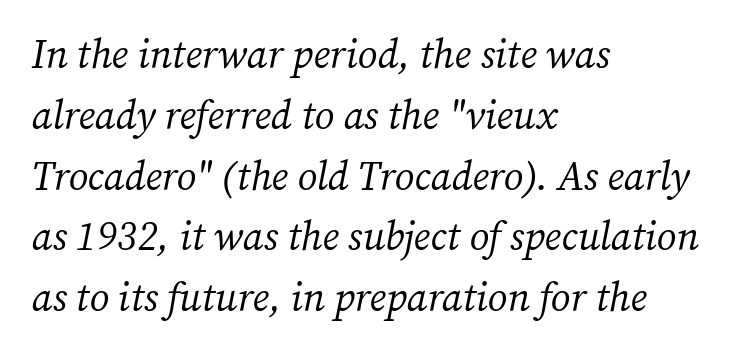
Q: Is the text bold? A: No.
Q: Is the text italic (slanted)? A: Yes, it leans right by about 12 degrees.
Q: Is the typeface a serif or a sans-serif typeface? A: Serif.
Q: Is the text underlined? A: No.
Q: How is the paragraph aligned? A: Left-aligned.
Q: Is the spacing between letters normal or unusually wide? A: Normal.
Q: Is the spacing between lines tight, normal or loose? A: Normal.
Q: Width (condensed, normal, or wide)? A: Normal.
Q: Stroke contrast? A: Medium.
Q: x-height? A: Medium.
Q: Monospaced? A: No.
